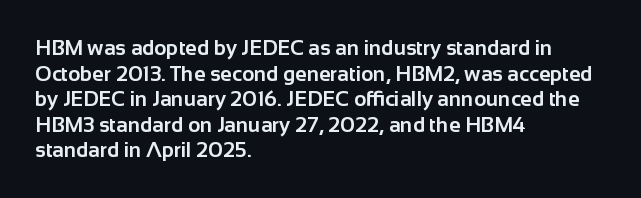
Q: Is the text bold? A: Yes.
Q: Is the text italic (slanted)? A: No, it is upright.
Q: Is the text underlined? A: No.
Q: How is the paragraph aligned? A: Left-aligned.
Q: Is the spacing between letters normal or unusually wide? A: Normal.
